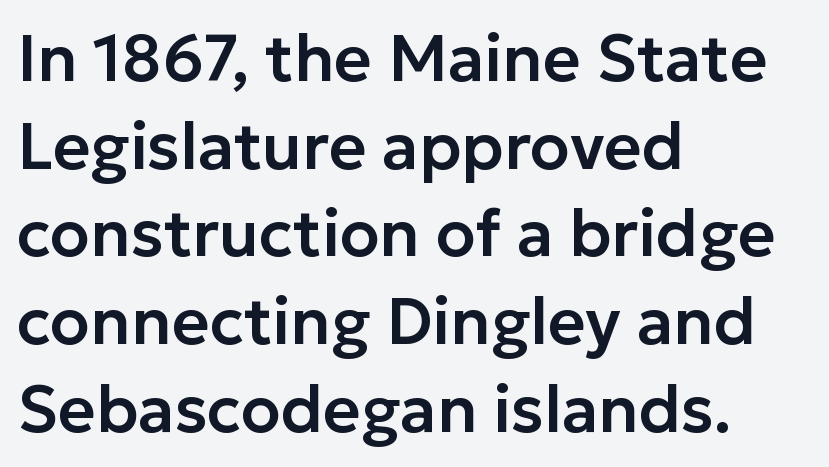
The designer went with a sans here, leaving each stem footless. Underlining? Definitely not there. What's the leading like? Ordinary, nothing unusual. The rendering uses natural spacing where letterforms have individual widths. Default kerning and tracking; the words read as compact shapes. If you drew a ruler down the left edge, every line would touch it.
